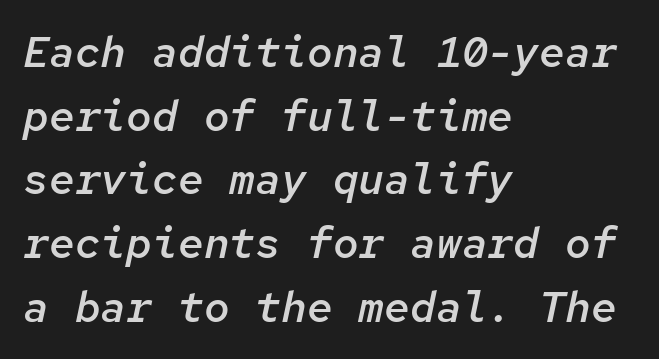
Short note: letters normally spaced. Looking at the ascenders, they clearly lean. Whoever set this chose a conventional vertical rhythm. The paragraph has a hard left edge and a soft right edge. Every character here occupies the same horizontal width, giving the sample a typewriter-like rhythm.
